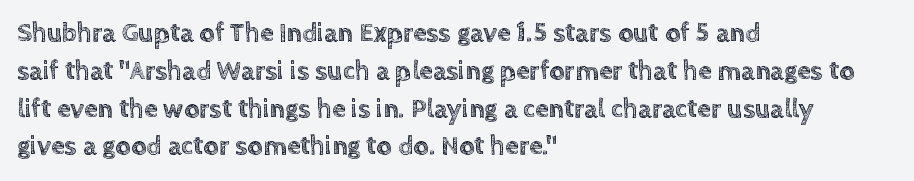
The image shows 27 px text type, upright; set left-aligned, normal line spacing (1.4x), normal letter spacing, not underlined.
